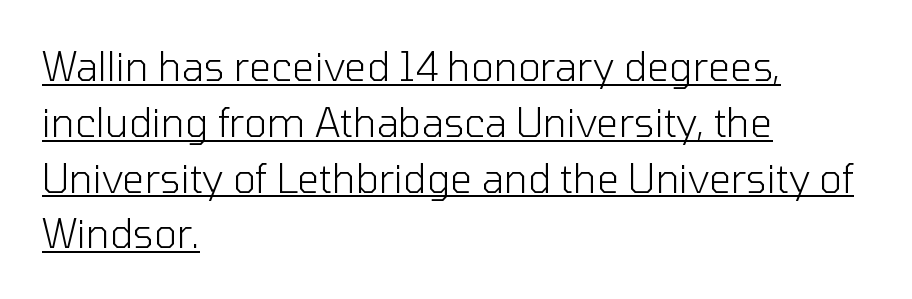
The image shows 39 px light sans-serif type, upright; set left-aligned, normal line spacing (1.43x), normal letter spacing, underlined; low stroke contrast and a medium x-height.
